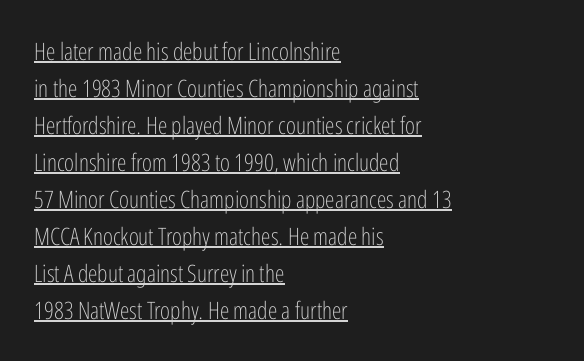
Q: Is the text bold? A: No.
Q: Is the text italic (slanted)? A: No, it is upright.
Q: Is the text underlined? A: Yes.
Q: How is the paragraph aligned? A: Left-aligned.
Q: Is the spacing between letters normal or unusually wide? A: Normal.
Q: Is the spacing between lines tight, normal or loose? A: Normal.
